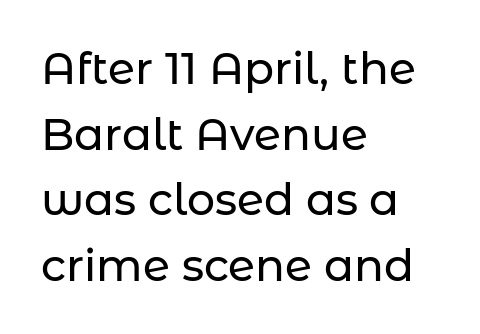
Q: Is the text italic (slanted)? A: No, it is upright.
Q: Is the typeface a serif or a sans-serif typeface? A: Sans-serif.
Q: Is the text underlined? A: No.
Q: How is the paragraph aligned? A: Left-aligned.
Q: Is the spacing between letters normal or unusually wide? A: Normal.
Q: Is the spacing between lines tight, normal or loose? A: Normal.
Q: Width (condensed, normal, or wide)? A: Normal.
Q: Stroke contrast? A: Low.
Q: x-height? A: Medium.
Q: Monospaced? A: No.
